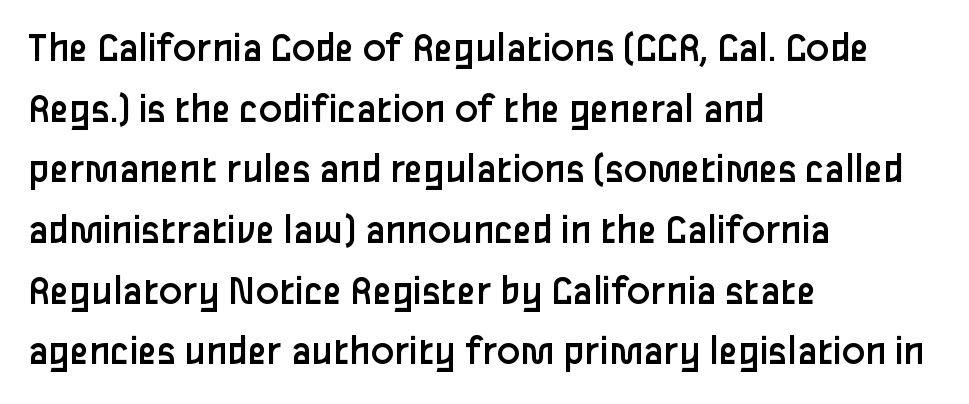
The line-height multiplier appears to be the usual default. Character widths vary here, with narrow letters taking less room than wide ones. The space beneath each line is pristine and unruled. This is not heavy type; no bold has been used. Is the letter spacing exaggerated? No — it looks like the ordinary default.
